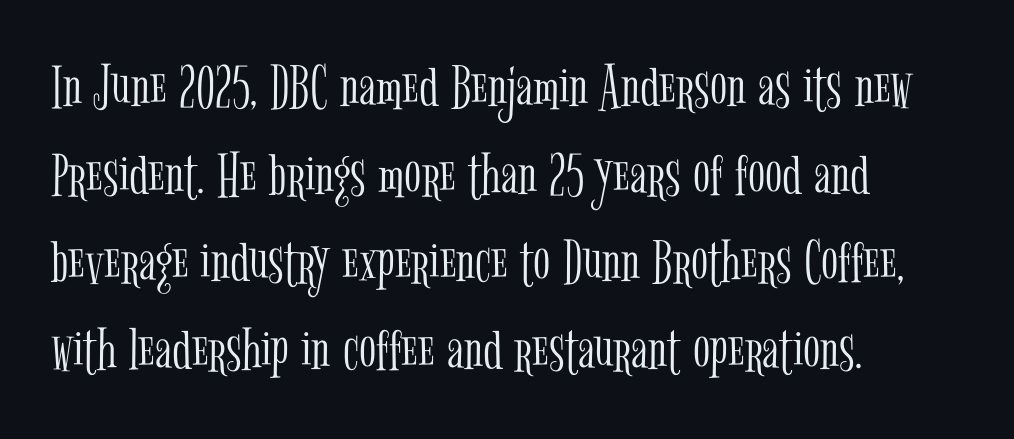
The image shows 63 px light, condensed serif type, upright; set left-aligned, normal line spacing (1.39x), normal letter spacing, not underlined; low stroke contrast and a medium x-height.
